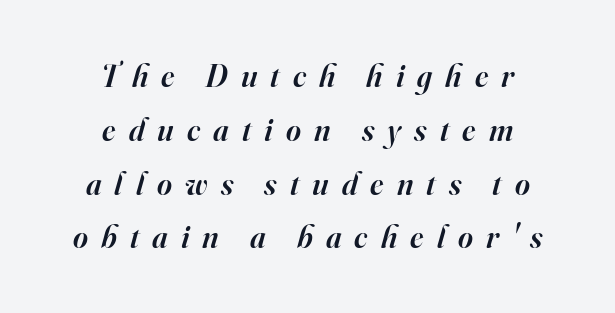
Q: Is the text bold? A: Semi-bold.
Q: Is the text italic (slanted)? A: Yes, it leans right by about 16 degrees.
Q: Is the typeface a serif or a sans-serif typeface? A: Serif.
Q: Is the text underlined? A: No.
Q: How is the paragraph aligned? A: Centered.
Q: Is the spacing between letters normal or unusually wide? A: Unusually wide.
Q: Is the spacing between lines tight, normal or loose? A: Normal.
Q: Width (condensed, normal, or wide)? A: Normal.
Q: Stroke contrast? A: High.
Q: x-height? A: Small.
Q: Monospaced? A: No.
